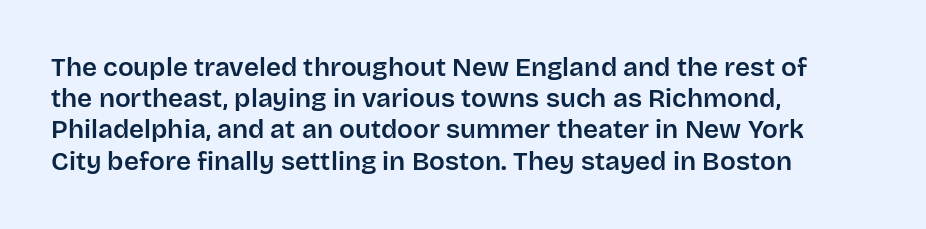
Q: Is the text italic (slanted)? A: No, it is upright.
Q: Is the text underlined? A: No.
Q: How is the paragraph aligned? A: Left-aligned.
Q: Is the spacing between letters normal or unusually wide? A: Normal.
